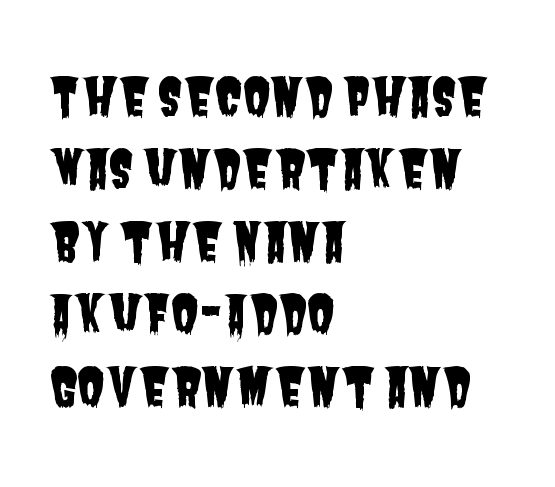
The image shows 51 px condensed sans-serif type; set left-aligned, normal line spacing (1.42x), normal letter spacing, not underlined; low stroke contrast and a large x-height.
